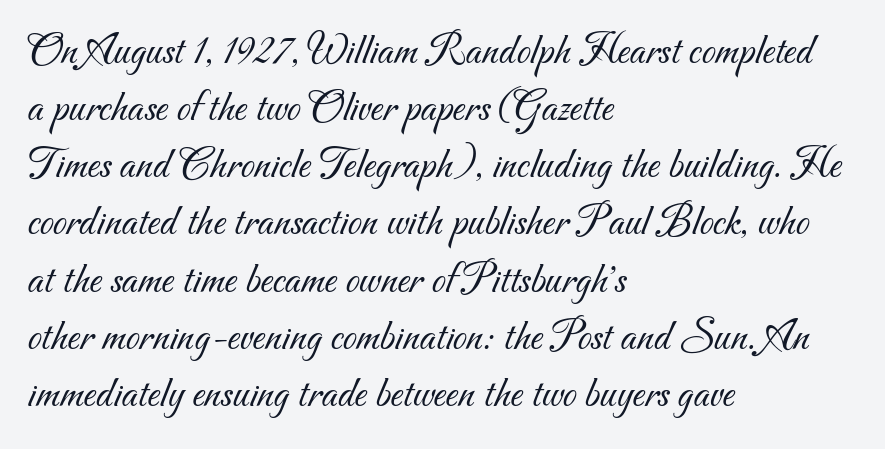
Q: Is the text bold? A: No.
Q: Is the typeface a serif or a sans-serif typeface? A: Sans-serif.
Q: Is the text underlined? A: No.
Q: How is the paragraph aligned? A: Left-aligned.
Q: Is the spacing between letters normal or unusually wide? A: Normal.
Q: Is the spacing between lines tight, normal or loose? A: Normal.
Q: Width (condensed, normal, or wide)? A: Normal.
Q: Stroke contrast? A: Medium.
Q: x-height? A: Small.
Q: Monospaced? A: No.
